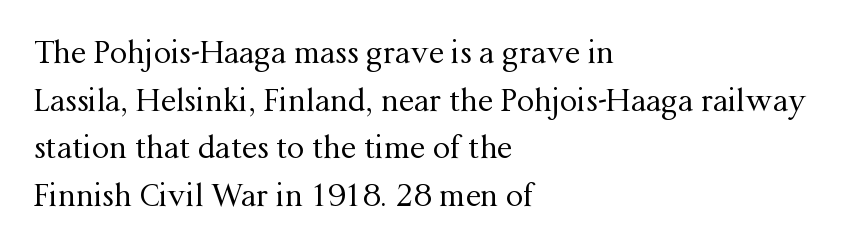
The horizontal fit of the characters is conventional and even. The rendering anchors every line to the left-hand side. Proportional: the letters do not fall into vertical columns. Only glyphs here, with clear space below each row. Is there much room between lines? A standard amount, neither cramped nor airy. If you drew a line through each stem, it would be perfectly vertical.
